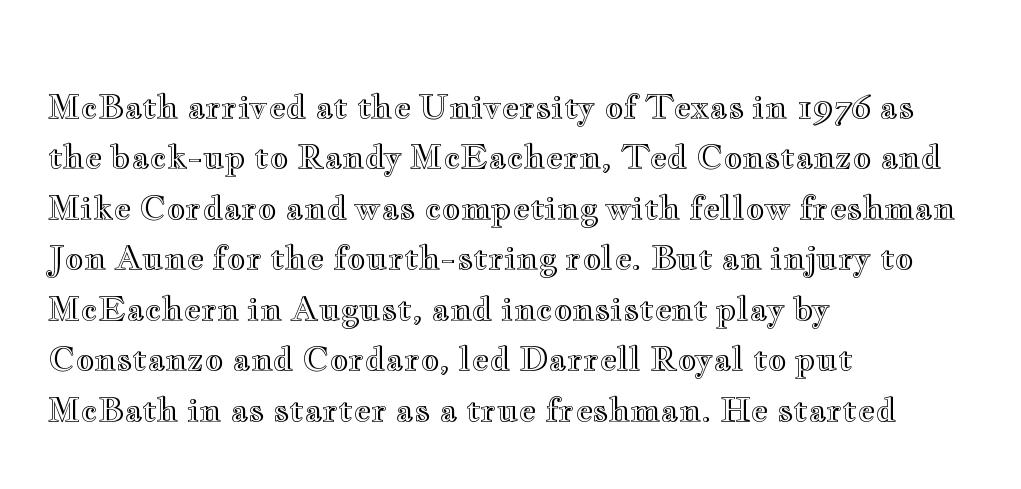
{"italic": "no", "width": "wide", "x_height": "small", "monospaced": "no", "underline": "no", "align": "left", "line_spacing": "normal", "line_spacing_ratio": 1.53, "letter_spacing": "normal", "letter_spacing_em": 0.0, "glyph_px": 33}
